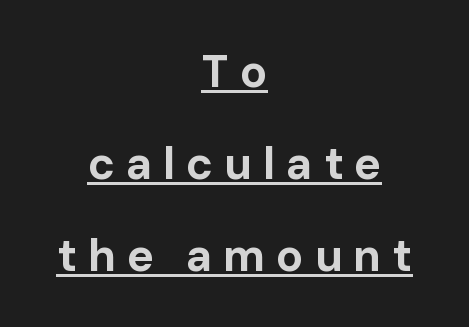
{"serif": "no", "italic": "no", "bold": "yes", "weight": "bold", "width": "normal", "stroke_contrast": "low", "x_height": "medium", "monospaced": "no", "underline": "yes", "align": "center", "line_spacing": "loose", "line_spacing_ratio": 2.04, "letter_spacing": "wide", "letter_spacing_em": 0.24, "glyph_px": 45}
